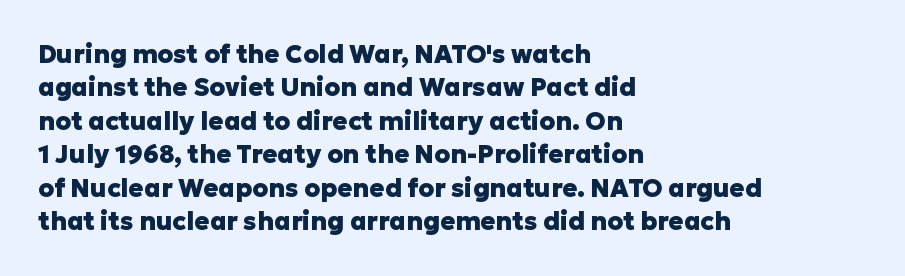
{"italic": "no", "bold": "yes", "underline": "no", "align": "left", "line_spacing": "normal", "line_spacing_ratio": 1.34, "letter_spacing": "normal", "letter_spacing_em": 0.0, "glyph_px": 25}
